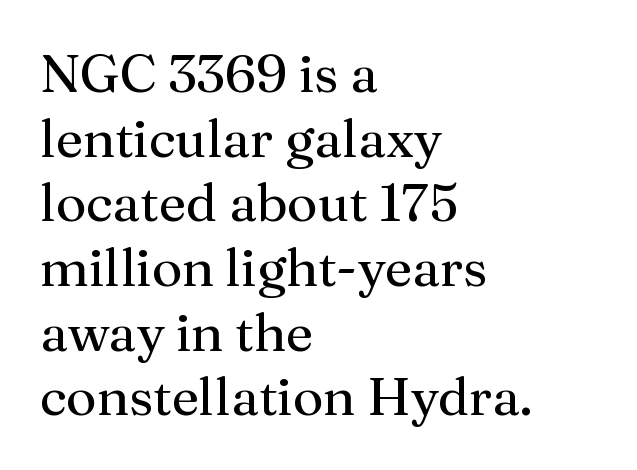
{"serif": "yes", "italic": "no", "bold": "no", "weight": "regular", "width": "normal", "stroke_contrast": "medium", "x_height": "medium", "monospaced": "no", "underline": "no", "align": "left", "line_spacing_ratio": 1.22, "letter_spacing": "normal", "letter_spacing_em": 0.0, "glyph_px": 53}
